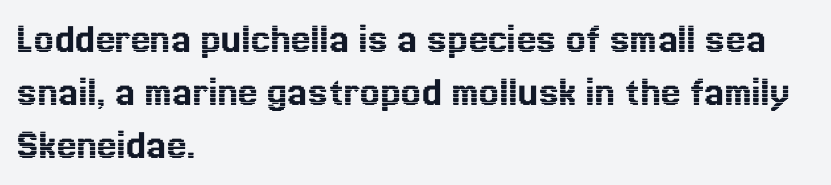
{"italic": "no", "width": "normal", "x_height": "medium", "monospaced": "no", "underline": "no", "align": "left", "line_spacing_ratio": 1.2, "letter_spacing": "normal", "letter_spacing_em": 0.0, "glyph_px": 44}
